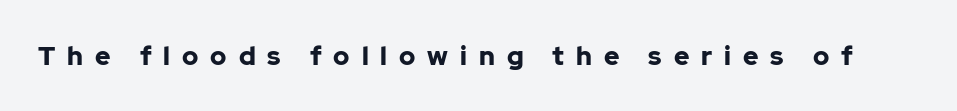
The image shows 26 px bold type, upright; set unusually wide letter spacing (+0.46 em), not underlined.
